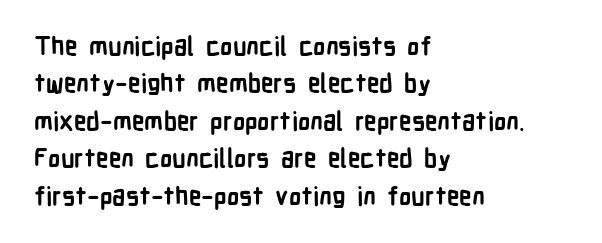
The image shows 25 px bold type, upright; set left-aligned, normal line spacing (1.5x), normal letter spacing, not underlined.
